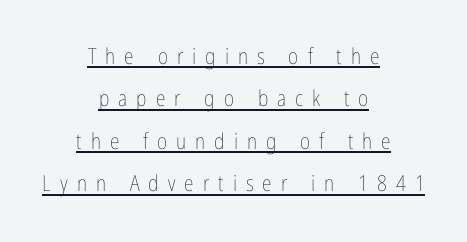
The image shows 22 px text type, upright; set centered, loose line spacing (1.93x), unusually wide letter spacing (+0.41 em), underlined.
